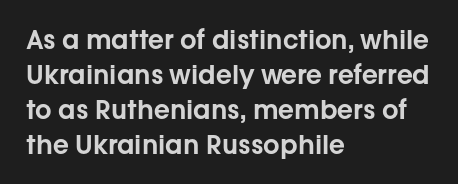
{"italic": "no", "underline": "no", "align": "left", "line_spacing": "normal", "line_spacing_ratio": 1.34, "letter_spacing": "normal", "letter_spacing_em": 0.0, "glyph_px": 26}
